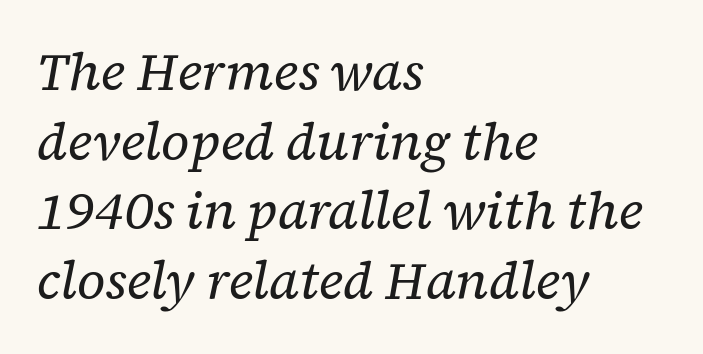
{"serif": "yes", "italic": "yes", "lean": "right", "slant_degrees": 12, "bold": "no", "weight": "regular", "width": "normal", "stroke_contrast": "low", "x_height": "medium", "monospaced": "no", "underline": "no", "align": "left", "line_spacing": "normal", "line_spacing_ratio": 1.34, "letter_spacing": "normal", "letter_spacing_em": 0.0, "glyph_px": 52}
